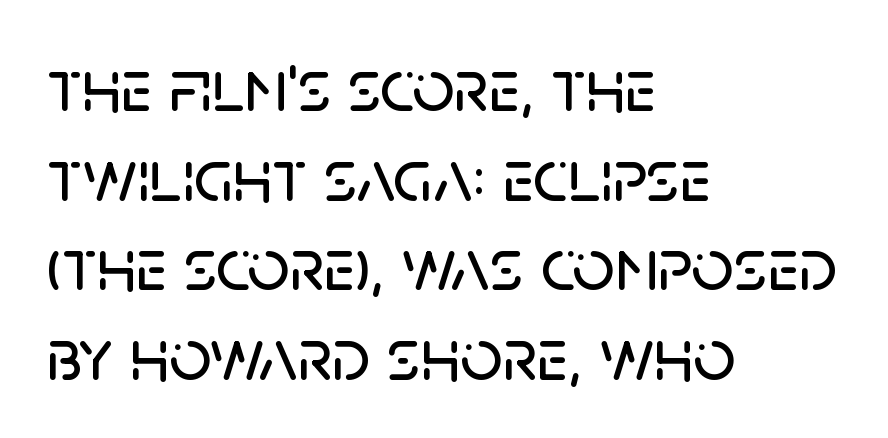
The ragged edge is on the right, which tells us the setting is flush left. The typography opts for an upright posture over an oblique one. The gap between lines stays unmarked. The horizontal fit of the characters is conventional and even.
